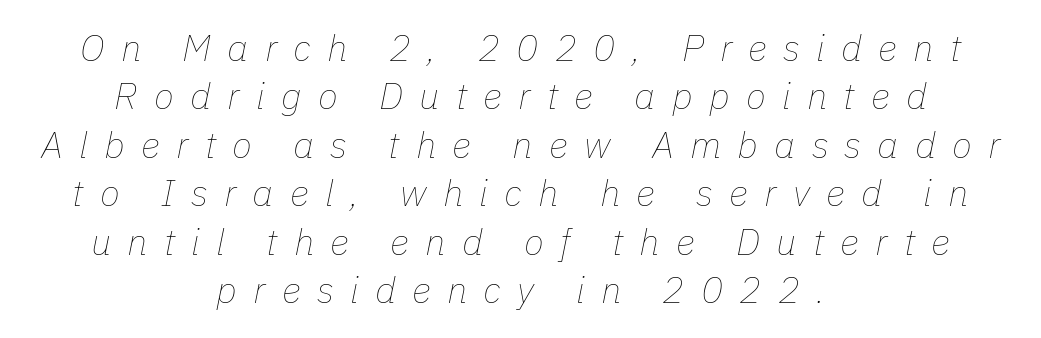
The image shows 37 px thin type, italic (leaning right); set centered, normal line spacing (1.31x), unusually wide letter spacing (+0.44 em), not underlined; low stroke contrast and a medium x-height.
